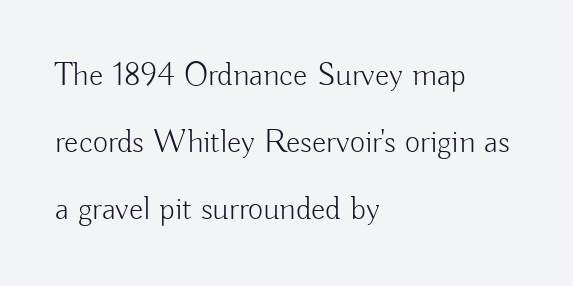
The image shows 33 px light sans-serif type, upright; set left-aligned, loose line spacing (2.03x), normal letter spacing, not underlined; low stroke contrast and a small x-height.
